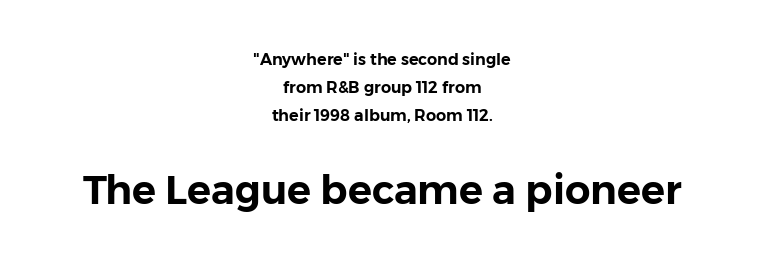
The image shows 40 px sans-serif type, upright; set centered, line spacing 1.74x, normal letter spacing, not underlined; the second (bottom) block is 2.5x larger; low stroke contrast and a medium x-height.
